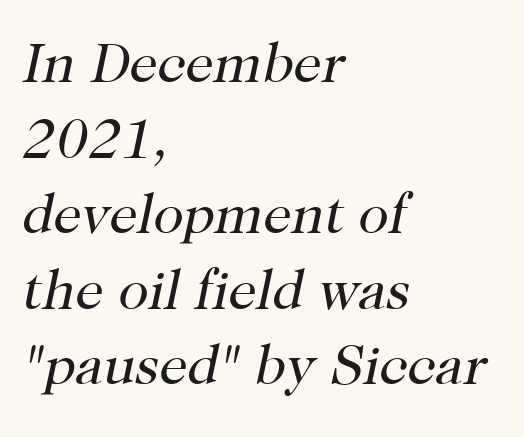
The passage shown stacks its lines at a standard gap. Do the characters align in a grid? No, the font is proportional. Italic? Definitely — the glyphs are oblique. The type is set solid horizontally, with unmodified tracking. Honestly, there is no underline to notice here at all. Nothing heavy about these letters — not bold at all.
